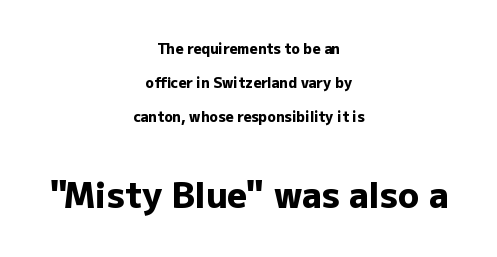
Q: Is the text bold? A: Yes.
Q: Is the text italic (slanted)? A: No, it is upright.
Q: Is the typeface a serif or a sans-serif typeface? A: Sans-serif.
Q: Is the text underlined? A: No.
Q: How is the paragraph aligned? A: Centered.
Q: Is the spacing between letters normal or unusually wide? A: Normal.
Q: Is the spacing between lines tight, normal or loose? A: Loose.
Q: Which block of text is set in a larger size, the first (top) or the second (bottom)? A: The second (bottom) one.
Q: Width (condensed, normal, or wide)? A: Normal.
Q: Stroke contrast? A: Low.
Q: x-height? A: Medium.
Q: Monospaced? A: No.
